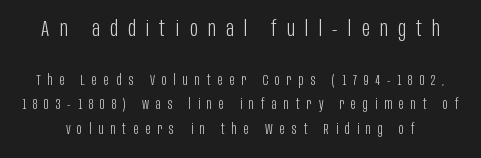
Q: Is the text bold? A: No.
Q: Is the text italic (slanted)? A: No, it is upright.
Q: Is the text underlined? A: No.
Q: Is the spacing between letters normal or unusually wide? A: Unusually wide.
Q: Which block of text is set in a larger size, the first (top) or the second (bottom)? A: The first (top) one.
